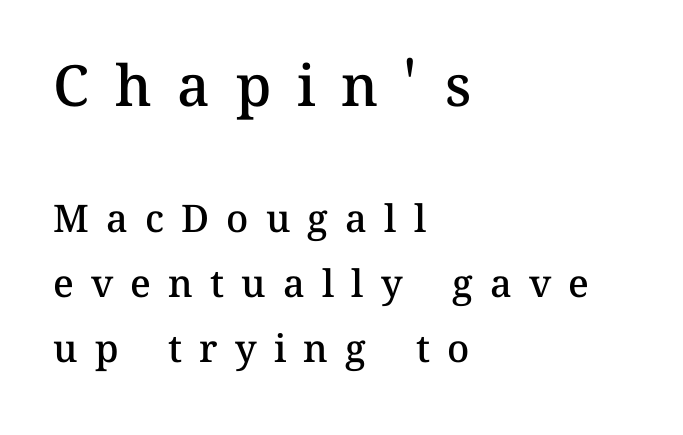
{"italic": "no", "bold": "semi", "weight": "semibold", "width": "normal", "stroke_contrast": "medium", "x_height": "medium", "monospaced": "no", "underline": "no", "align": "left", "line_spacing_ratio": 1.72, "letter_spacing": "wide", "letter_spacing_em": 0.45, "larger_block": "first", "size_ratio": 1.5, "glyph_px": 57}
